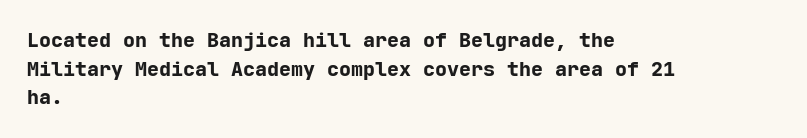
{"italic": "no", "bold": "yes", "underline": "no", "align": "left", "line_spacing": "normal", "line_spacing_ratio": 1.43, "letter_spacing": "normal", "letter_spacing_em": 0.0, "glyph_px": 20}
